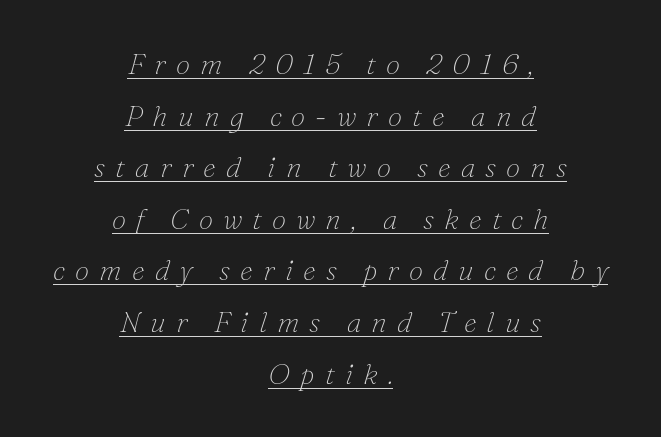
Q: Is the text bold? A: No.
Q: Is the text italic (slanted)? A: Yes, it leans right by about 16 degrees.
Q: Is the typeface a serif or a sans-serif typeface? A: Serif.
Q: Is the text underlined? A: Yes.
Q: How is the paragraph aligned? A: Centered.
Q: Is the spacing between letters normal or unusually wide? A: Unusually wide.
Q: Width (condensed, normal, or wide)? A: Normal.
Q: Stroke contrast? A: Low.
Q: x-height? A: Small.
Q: Monospaced? A: No.
